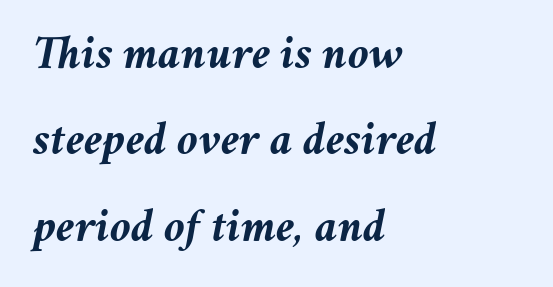
{"italic": "yes", "lean": "right", "slant_degrees": 11, "bold": "yes", "weight": "semibold", "width": "normal", "stroke_contrast": "medium", "x_height": "medium", "monospaced": "no", "underline": "no", "align": "left", "line_spacing_ratio": 1.8, "letter_spacing": "normal", "letter_spacing_em": 0.0, "glyph_px": 48}
